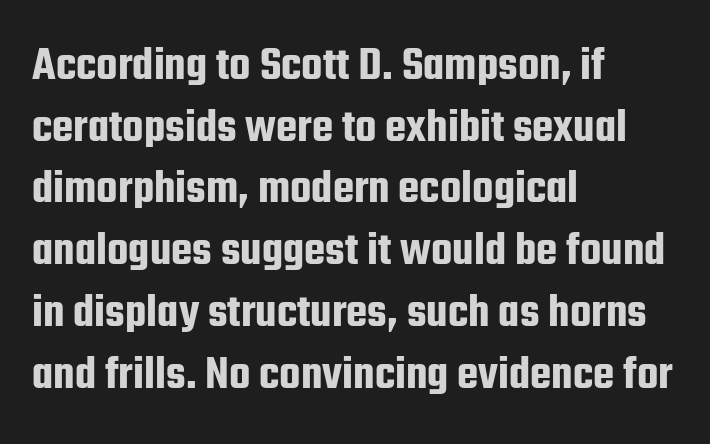
The space directly below the letters is spotless. Serif or sans? Sans — the stroke terminals are bare. Standard letterfit; no display-style spreading of the glyphs. Vertically, the passage feels balanced, rows spaced as you'd expect. Upright lettering throughout. Looks like regular typesetting: each glyph gets only the width it needs.
